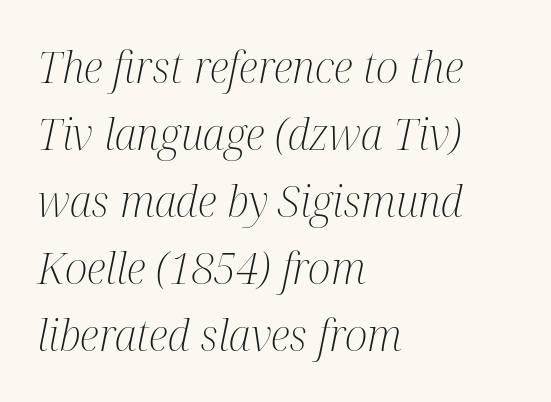
The image shows 43 px light, condensed serif type, italic (leaning right); set left-aligned, normal line spacing (1.56x), normal letter spacing, not underlined; medium stroke contrast and a medium x-height.
